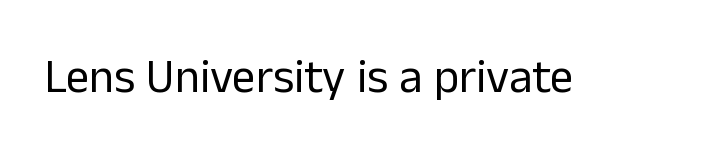
{"serif": "no", "italic": "no", "bold": "no", "weight": "regular", "width": "normal", "stroke_contrast": "low", "x_height": "medium", "monospaced": "no", "underline": "no", "letter_spacing": "normal", "letter_spacing_em": 0.0, "glyph_px": 47}
